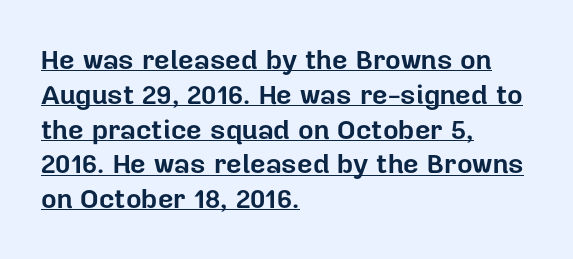
The image shows 27 px bold type, upright; set left-aligned, normal line spacing (1.29x), normal letter spacing, underlined.
